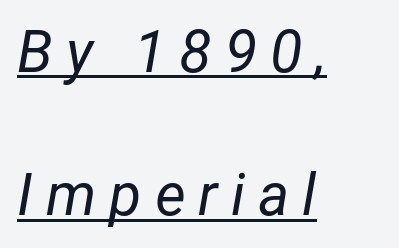
{"italic": "yes", "lean": "right", "slant_degrees": 12, "bold": "no", "weight": "regular", "width": "normal", "stroke_contrast": "low", "x_height": "medium", "monospaced": "no", "underline": "yes", "align": "left", "line_spacing": "loose", "line_spacing_ratio": 2.43, "letter_spacing": "wide", "letter_spacing_em": 0.22, "glyph_px": 59}
